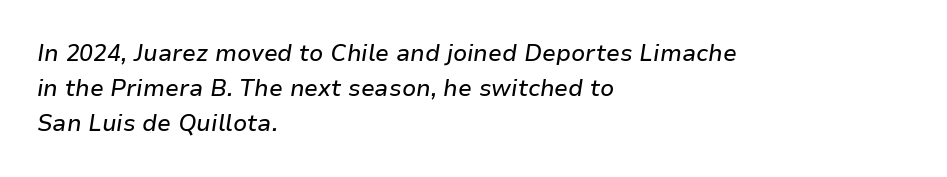
Q: Is the text italic (slanted)? A: Yes, it leans right by about 9 degrees.
Q: Is the text underlined? A: No.
Q: How is the paragraph aligned? A: Left-aligned.
Q: Is the spacing between letters normal or unusually wide? A: Normal.
Q: Is the spacing between lines tight, normal or loose? A: Normal.
